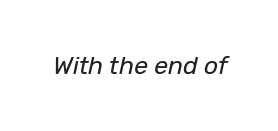
Q: Is the text bold? A: No.
Q: Is the text italic (slanted)? A: Yes, it leans right by about 12 degrees.
Q: Is the text underlined? A: No.
Q: Is the spacing between letters normal or unusually wide? A: Normal.
